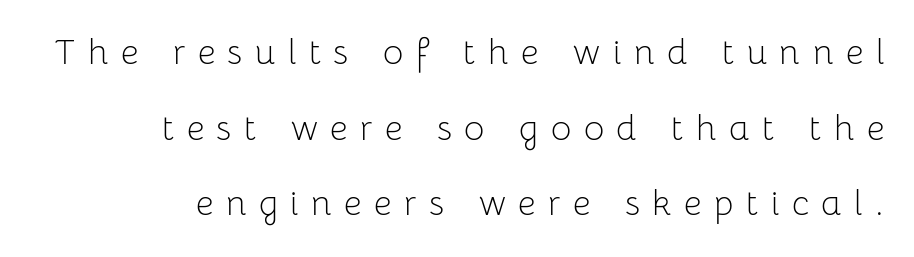
Q: Is the text bold? A: No.
Q: Is the text italic (slanted)? A: No, it is upright.
Q: Is the typeface a serif or a sans-serif typeface? A: Sans-serif.
Q: Is the text underlined? A: No.
Q: How is the paragraph aligned? A: Right-aligned.
Q: Is the spacing between letters normal or unusually wide? A: Unusually wide.
Q: Is the spacing between lines tight, normal or loose? A: Loose.
Q: Width (condensed, normal, or wide)? A: Normal.
Q: Stroke contrast? A: Low.
Q: x-height? A: Medium.
Q: Monospaced? A: No.
